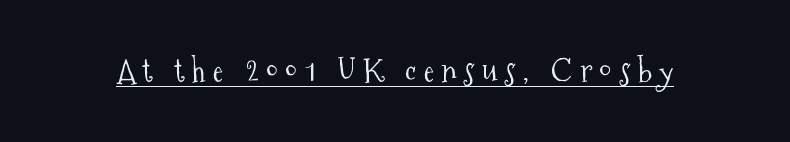
The image shows 32 px light, condensed serif type, upright; set unusually wide letter spacing (+0.23 em), underlined; medium stroke contrast and a medium x-height.
